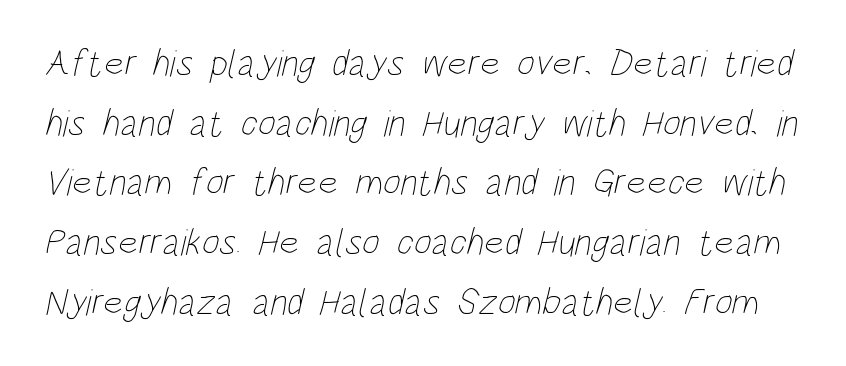
{"bold": "no", "weight": "thin", "width": "condensed", "stroke_contrast": "low", "x_height": "large", "monospaced": "no", "underline": "no", "line_spacing": "normal", "line_spacing_ratio": 1.57, "letter_spacing": "normal", "letter_spacing_em": 0.0, "glyph_px": 38}
